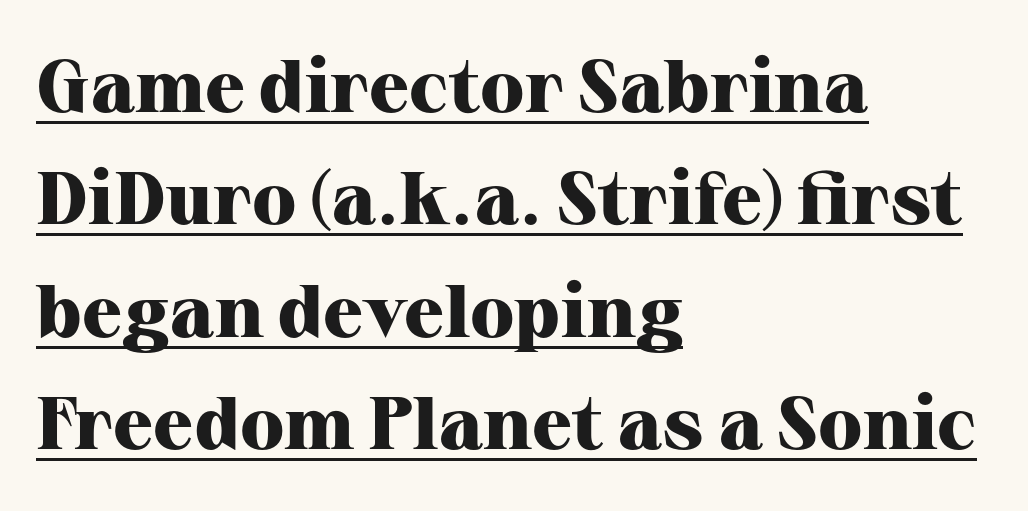
The image shows 74 px heavy serif type, upright; set left-aligned, normal line spacing (1.52x), normal letter spacing, underlined; high stroke contrast and a medium x-height.
